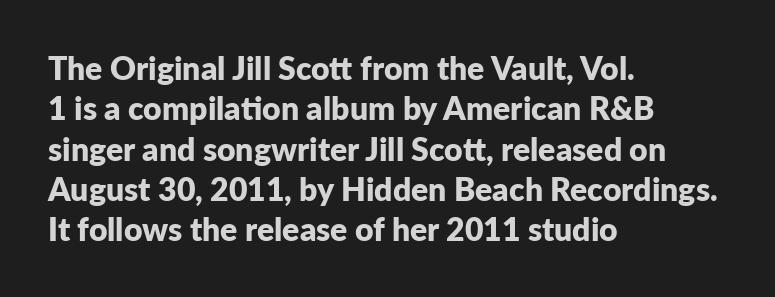
Descenders hang freely into open space. Nothing sits at the stroke ends, so this counts as sans-serif. In terms of letterspacing, this is plain default setting. Posture: vertical. A typesetter would call this proportional, since set widths differ per character. Casual observation: everything's shoved over to the left.
